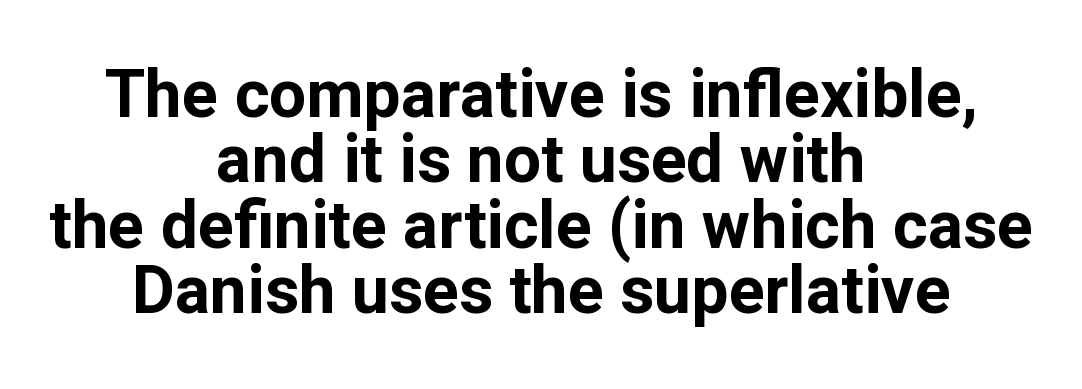
{"serif": "no", "italic": "no", "bold": "yes", "weight": "bold", "width": "normal", "stroke_contrast": "low", "x_height": "medium", "monospaced": "no", "underline": "no", "align": "center", "line_spacing": "tight", "line_spacing_ratio": 0.99, "letter_spacing": "normal", "letter_spacing_em": 0.0, "glyph_px": 66}
